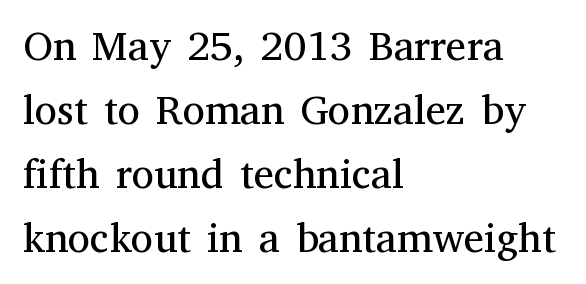
The lines sit at an ordinary, default distance from one another. The glyphs are unaccompanied by any horizontal stroke below them. The weight would be labelled regular, book, light, or lighter still. Do the characters align in a grid? No, the font is proportional. The type sits square on the baseline with zero lean. The rendering shows small feet on the letterforms — a serif design.
